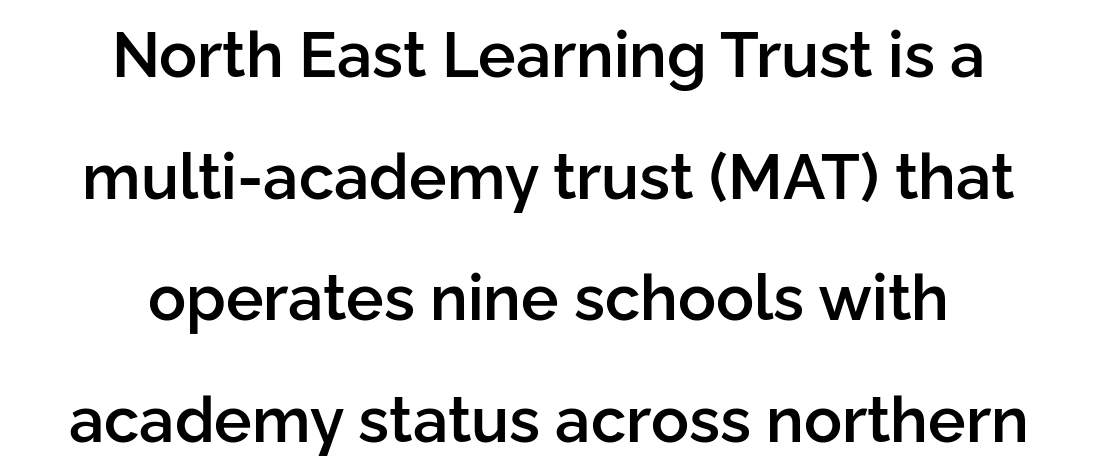
Set as a demibold, roughly 600 on the weight scale. Unlike a traditional serif, this face leaves its strokes unadorned. These lines stand farther apart than default settings would place them. Anything drawn beneath the words? Only blank space. In CSS terms this would be text-align: center.
